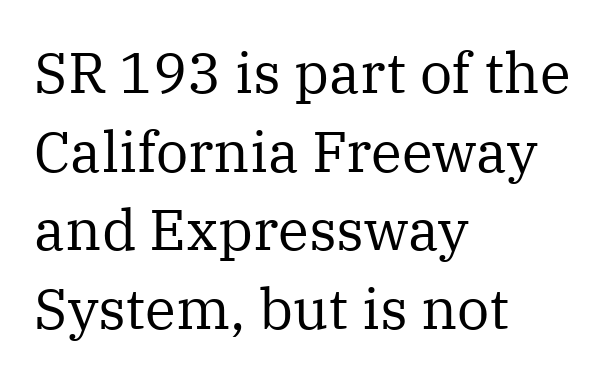
A quiet, ordinary-to-light weight characterises the typeface. Stroke terminals: seriffed. Whoever set this chose a conventional vertical rhythm. This rendering uses left alignment, leaving the right contour irregular. Varying glyph widths throughout — classic text-font behaviour.
